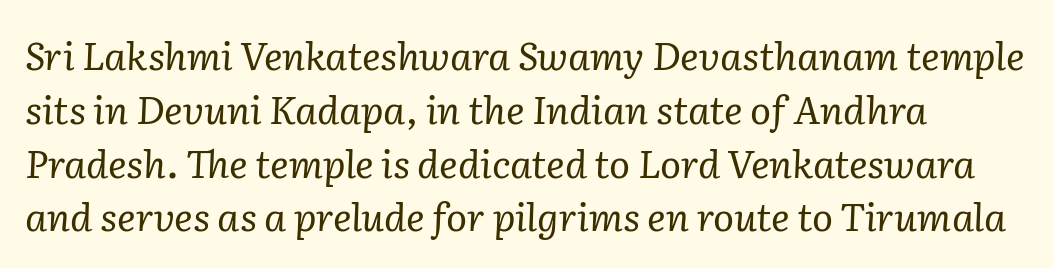
Q: Is the text bold? A: No.
Q: Is the text italic (slanted)? A: Yes, it leans right by about 2 degrees.
Q: Is the typeface a serif or a sans-serif typeface? A: Serif.
Q: Is the text underlined? A: No.
Q: How is the paragraph aligned? A: Left-aligned.
Q: Is the spacing between letters normal or unusually wide? A: Normal.
Q: Is the spacing between lines tight, normal or loose? A: Normal.
Q: Width (condensed, normal, or wide)? A: Normal.
Q: Stroke contrast? A: Low.
Q: x-height? A: Medium.
Q: Monospaced? A: No.
